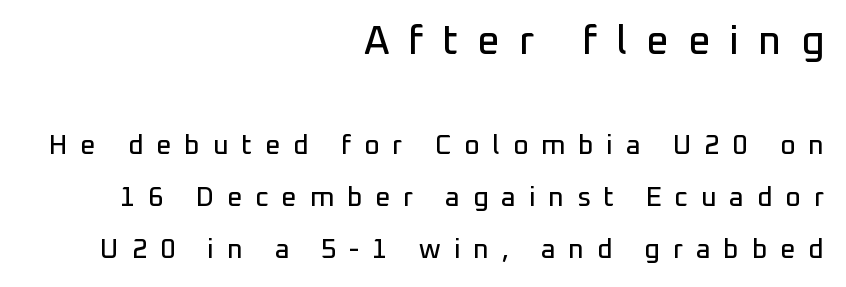
The image shows 40 px sans-serif type, upright; set right-aligned, loose line spacing (1.94x), unusually wide letter spacing (+0.47 em), not underlined; the first (top) block is 1.48x larger; low stroke contrast and a medium x-height.
